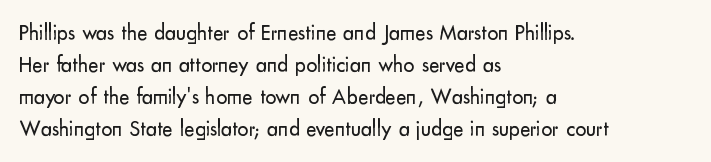
Weight: in the light-to-regular range. These lines keep a tight, regular rhythm from letter to letter. Any mark beneath the type? The region is blank. Left-aligned paragraph, ragged on the right. If you drew a line through each stem, it would be perfectly vertical. Honestly, the row spacing looks completely unremarkable.
